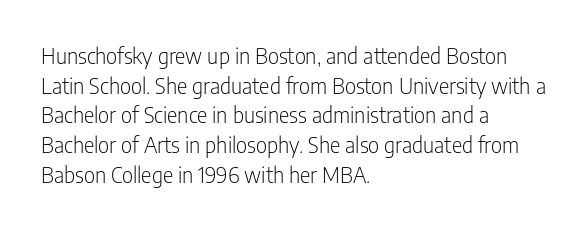
The image shows 22 px text type, upright; set left-aligned, normal line spacing (1.35x), normal letter spacing, not underlined.
